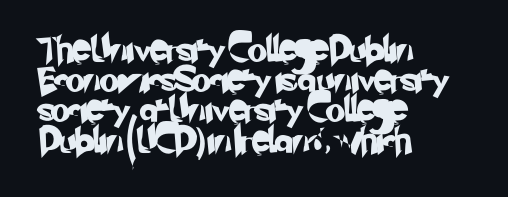
The image shows 25 px text type; set left-aligned, line spacing 1.21x, normal letter spacing, not underlined.
